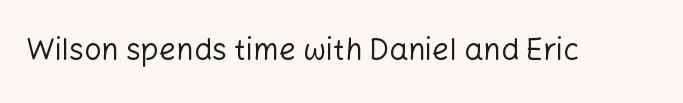
The image shows 30 px regular-weight sans-serif type, upright; set normal letter spacing, not underlined; low stroke contrast and a medium x-height.
